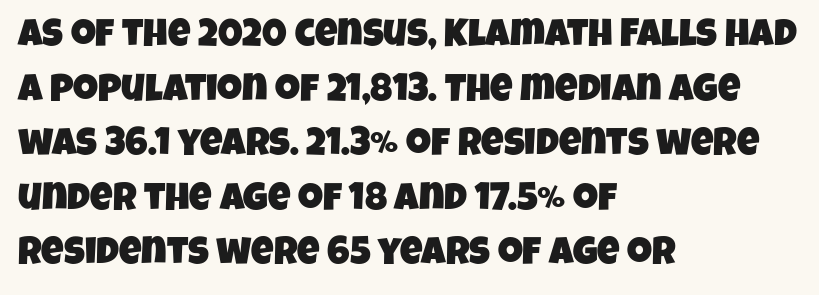
Q: Is the typeface a serif or a sans-serif typeface? A: Sans-serif.
Q: Is the text underlined? A: No.
Q: How is the paragraph aligned? A: Left-aligned.
Q: Is the spacing between letters normal or unusually wide? A: Normal.
Q: Is the spacing between lines tight, normal or loose? A: Normal.
Q: Width (condensed, normal, or wide)? A: Condensed.
Q: Stroke contrast? A: Low.
Q: x-height? A: Large.
Q: Monospaced? A: No.
